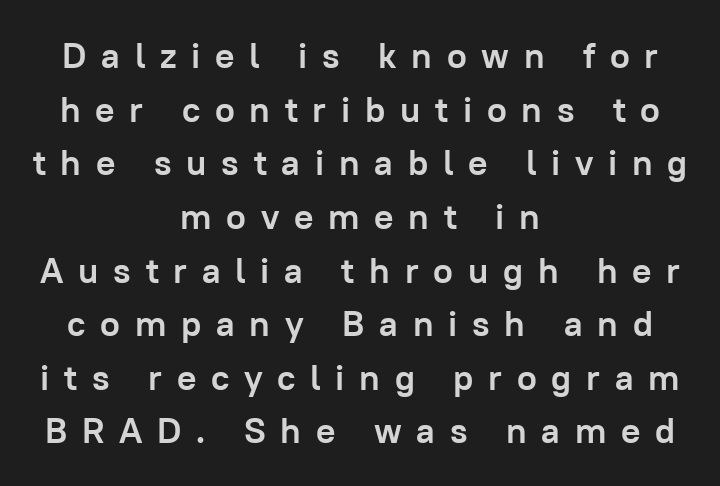
The image shows 36 px semibold sans-serif type, upright; set centered, normal line spacing (1.49x), unusually wide letter spacing (+0.41 em), not underlined; low stroke contrast and a medium x-height.
